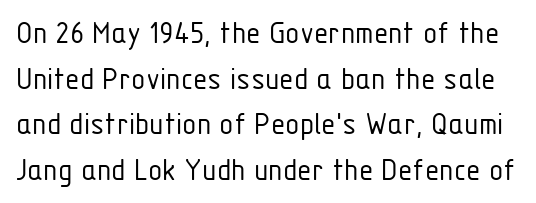
The image shows 33 px light, condensed sans-serif type, upright; set normal line spacing (1.38x), normal letter spacing, not underlined; low stroke contrast and a medium x-height.
